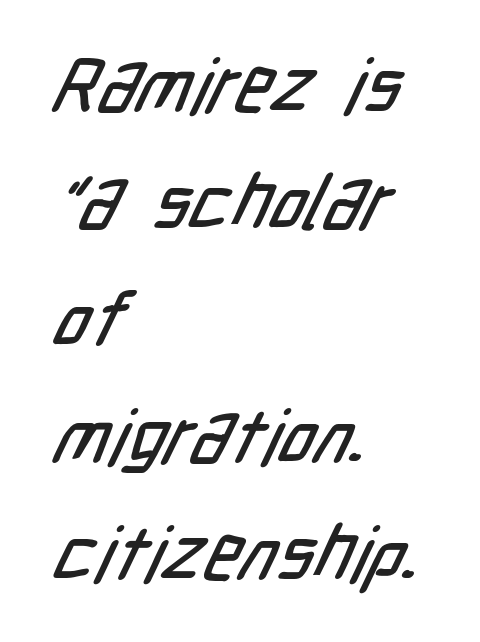
The image shows 76 px condensed sans-serif type; set left-aligned, normal line spacing (1.54x), normal letter spacing, not underlined; low stroke contrast and a medium x-height.
